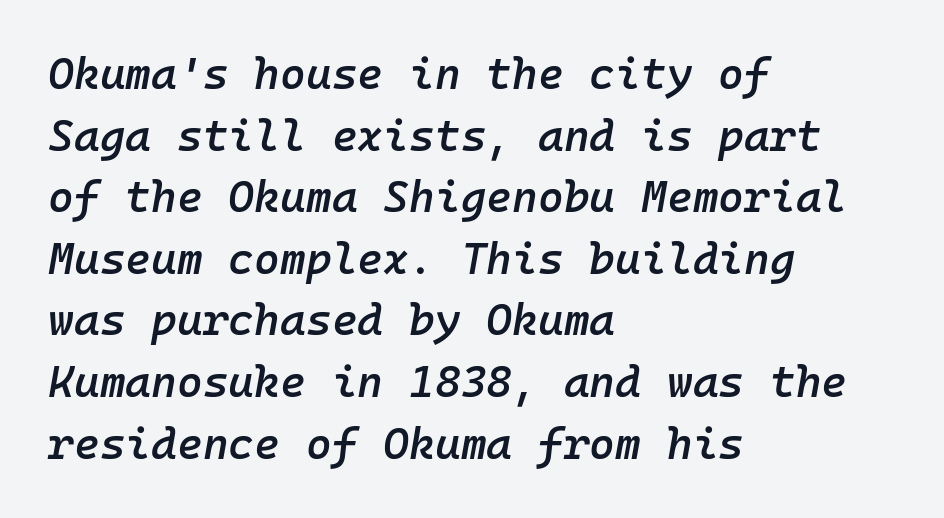
The image shows 44 px semibold type, italic (leaning right), monospaced; set left-aligned, normal line spacing (1.4x), normal letter spacing, not underlined; low stroke contrast and a medium x-height.
